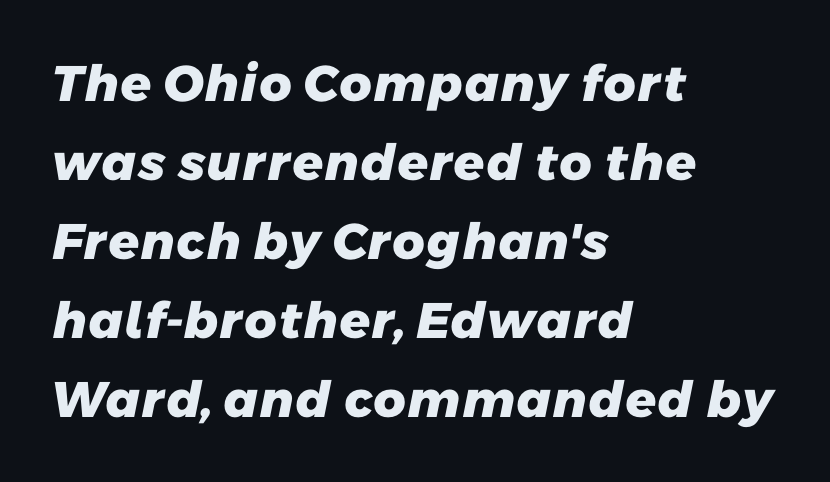
The image shows 50 px heavy sans-serif type; set left-aligned, normal line spacing (1.58x), normal letter spacing, not underlined; low stroke contrast and a medium x-height.
